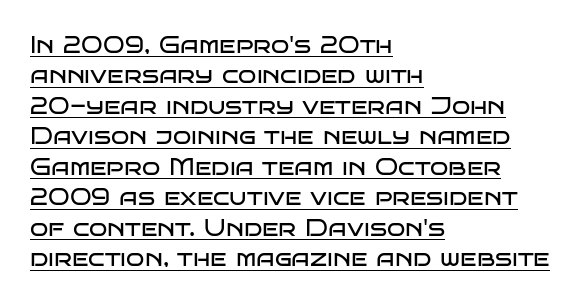
Q: Is the text bold? A: No.
Q: Is the text italic (slanted)? A: No, it is upright.
Q: Is the text underlined? A: Yes.
Q: How is the paragraph aligned? A: Left-aligned.
Q: Is the spacing between letters normal or unusually wide? A: Normal.
Q: Is the spacing between lines tight, normal or loose? A: Normal.
